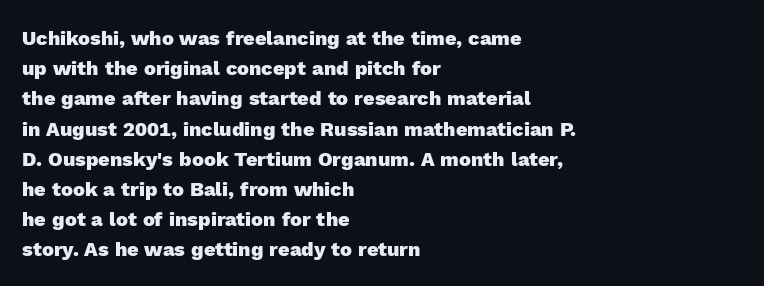
Q: Is the text bold? A: Yes.
Q: Is the text italic (slanted)? A: No, it is upright.
Q: Is the text underlined? A: No.
Q: How is the paragraph aligned? A: Left-aligned.
Q: Is the spacing between letters normal or unusually wide? A: Normal.
Q: Is the spacing between lines tight, normal or loose? A: Normal.
